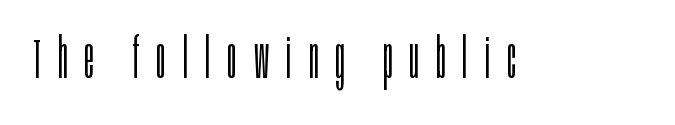
Q: Is the text bold? A: No.
Q: Is the text italic (slanted)? A: No, it is upright.
Q: Is the typeface a serif or a sans-serif typeface? A: Sans-serif.
Q: Is the text underlined? A: No.
Q: Is the spacing between letters normal or unusually wide? A: Unusually wide.
Q: Width (condensed, normal, or wide)? A: Condensed.
Q: Stroke contrast? A: Low.
Q: x-height? A: Large.
Q: Monospaced? A: No.
